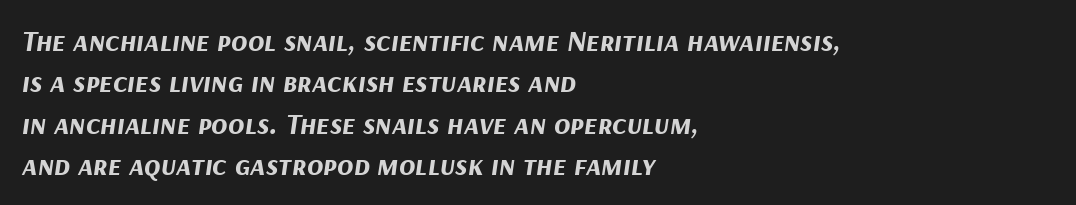
The image shows 30 px bold type, italic (leaning right); set left-aligned, normal line spacing (1.38x), normal letter spacing, not underlined; medium stroke contrast and a medium x-height.
